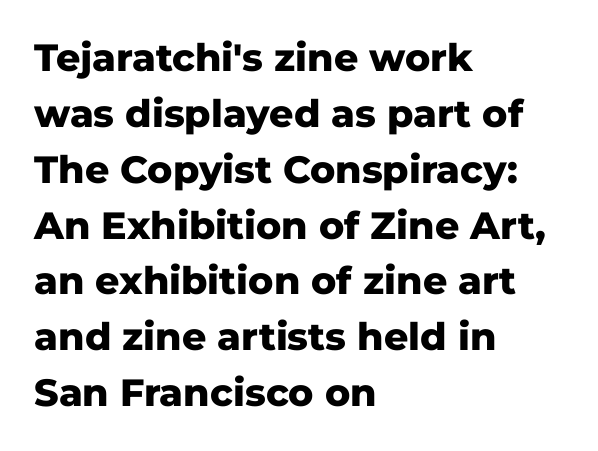
Rule under the text: the space is simply empty. Is the type bold? Yes — the strokes are clearly thick and heavy. The setting favours the left margin, as ordinary paragraphs usually do. This sample has the flowing, uneven cadence of proportional lettering. The rows are spaced the way most documents space them.
